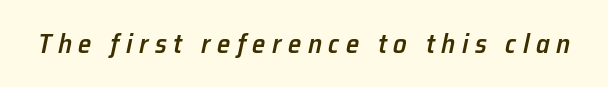
Students, note that the glyphs here are deliberately spaced far apart. Stroke thickness is moderately raised; the sample reads as semibold. A typesetter would mark this as italic. Honestly, there is no underline to notice here at all.
